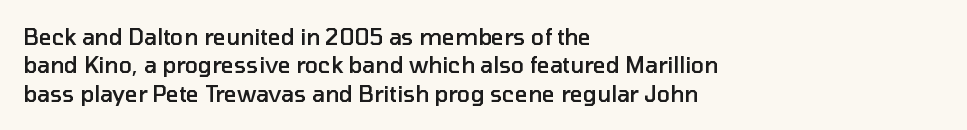
The image shows 22 px text type, upright; set left-aligned, normal line spacing (1.29x), normal letter spacing, not underlined.
